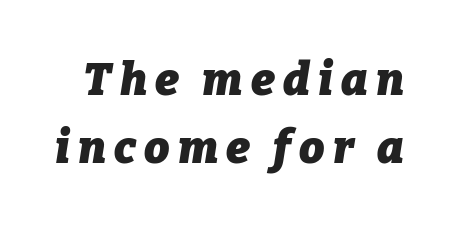
{"italic": "yes", "lean": "right", "slant_degrees": 9, "bold": "yes", "weight": "heavy", "width": "normal", "stroke_contrast": "low", "x_height": "medium", "monospaced": "no", "underline": "no", "line_spacing": "normal", "line_spacing_ratio": 1.51, "glyph_px": 45}
